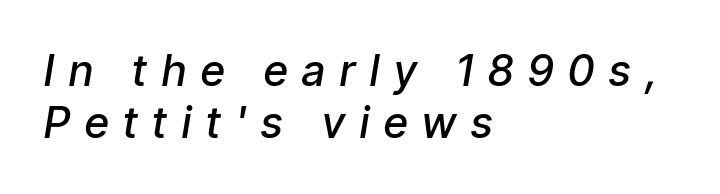
{"italic": "yes", "lean": "right", "slant_degrees": 9, "bold": "semi", "weight": "semibold", "width": "condensed", "stroke_contrast": "low", "x_height": "medium", "monospaced": "no", "underline": "no", "align": "left", "line_spacing_ratio": 1.21, "letter_spacing": "wide", "letter_spacing_em": 0.35, "glyph_px": 43}
